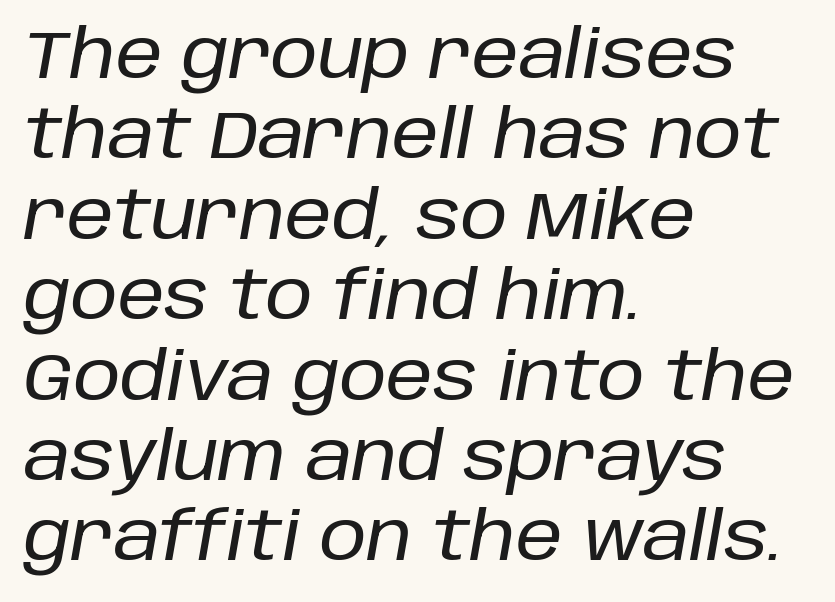
Does extra space separate the letters? No, they use regular spacing. Only glyphs here, with clear space below each row. The font's italic variant was chosen for this text. In CSS terms this would be text-align: left.
